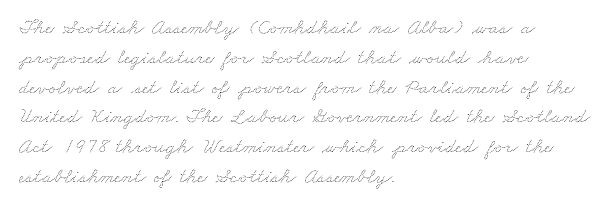
The image shows 21 px text type; set left-aligned, normal line spacing (1.42x), normal letter spacing, not underlined.
